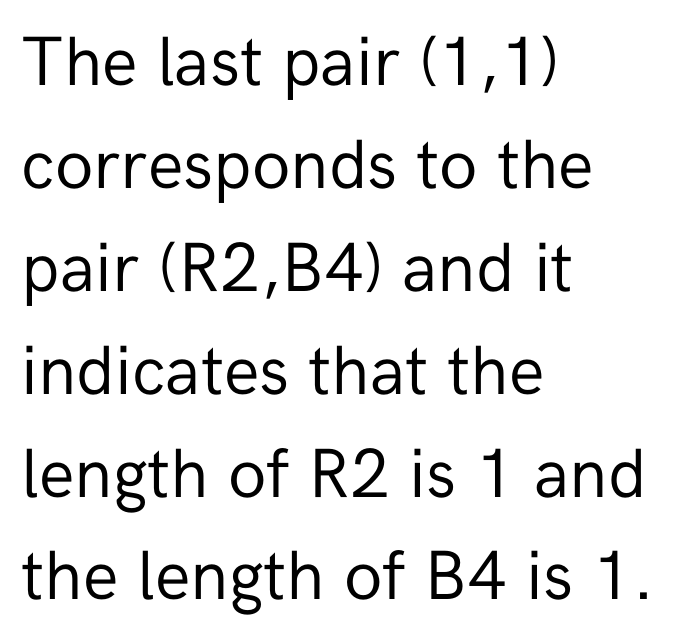
Horizontal bands of white between lines are of average thickness. Vertical stems look standard width or narrower in stroke. The text block is weighted toward the left margin, trailing off unevenly rightward. What stands out about the letter spacing? Nothing — it is the standard amount. Posture: straight, roman, zero tilt.
